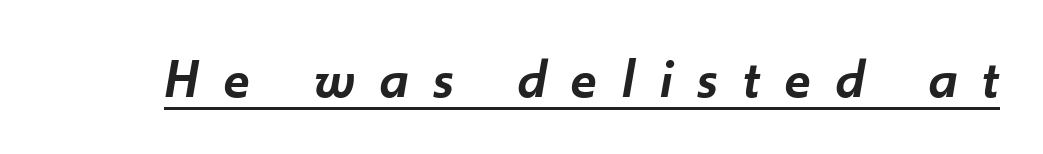
Caption: lettering with a line underneath. Does extra space separate the letters? Yes, quite a lot of it. The letters advance in unequal steps, a hallmark of proportional type. Slightly chunky letters — semibold, I'd say, not full bold.
